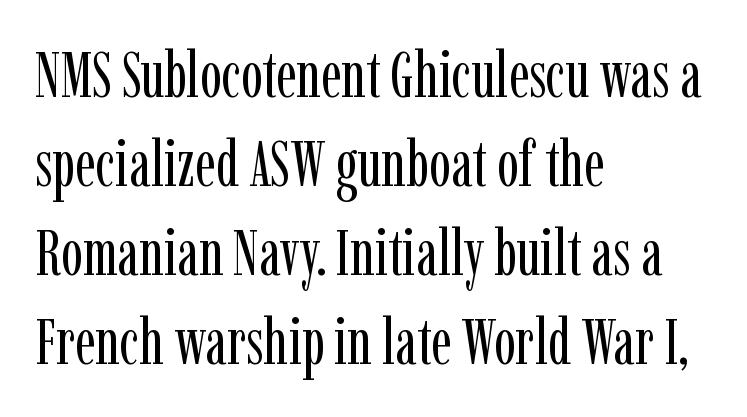
Q: Is the text bold? A: No.
Q: Is the text italic (slanted)? A: No, it is upright.
Q: Is the typeface a serif or a sans-serif typeface? A: Serif.
Q: Is the text underlined? A: No.
Q: How is the paragraph aligned? A: Left-aligned.
Q: Is the spacing between letters normal or unusually wide? A: Normal.
Q: Is the spacing between lines tight, normal or loose? A: Normal.
Q: Width (condensed, normal, or wide)? A: Condensed.
Q: Stroke contrast? A: Low.
Q: x-height? A: Medium.
Q: Monospaced? A: No.
